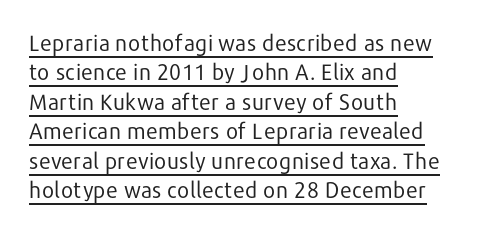
The image shows 22 px text type, upright; set left-aligned, normal line spacing (1.34x), normal letter spacing, underlined.
